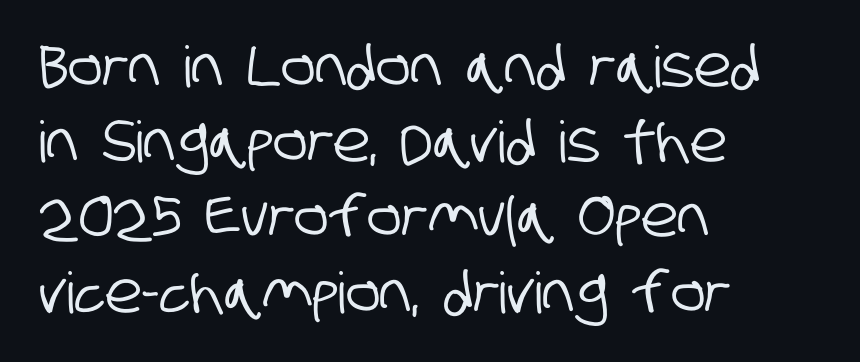
The passage shown is typeset with a sans-serif family. The typesetter chose a ragged-right arrangement here. Look at the tracking — it's just the regular setting, nothing added. The passage shown is typed in a proportional face where columns would drift.
